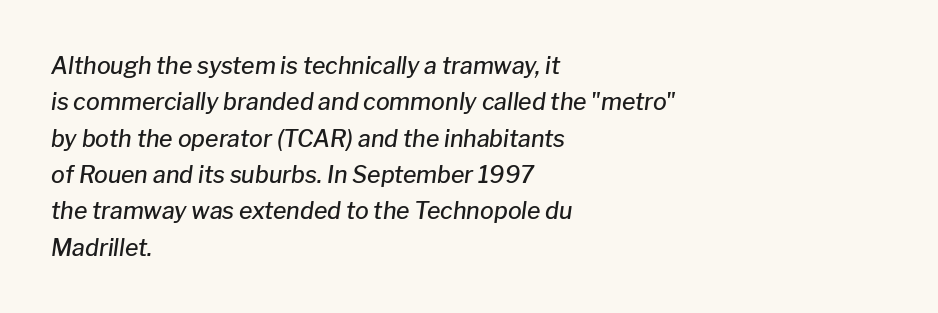
{"italic": "yes", "lean": "right", "slant_degrees": 8, "bold": "semi", "underline": "no", "align": "left", "line_spacing": "normal", "line_spacing_ratio": 1.58, "letter_spacing": "normal", "letter_spacing_em": 0.0, "glyph_px": 23}
